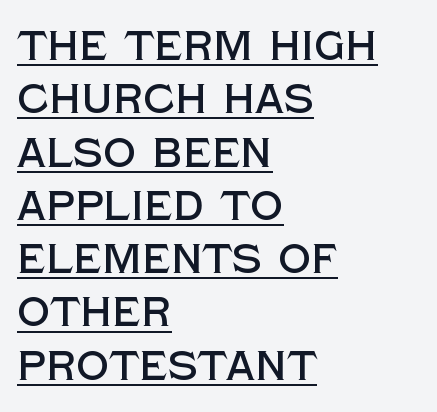
Q: Is the text italic (slanted)? A: No, it is upright.
Q: Is the typeface a serif or a sans-serif typeface? A: Sans-serif.
Q: Is the text underlined? A: Yes.
Q: How is the paragraph aligned? A: Left-aligned.
Q: Is the spacing between letters normal or unusually wide? A: Normal.
Q: Is the spacing between lines tight, normal or loose? A: Normal.
Q: Width (condensed, normal, or wide)? A: Normal.
Q: x-height? A: Large.
Q: Monospaced? A: No.
